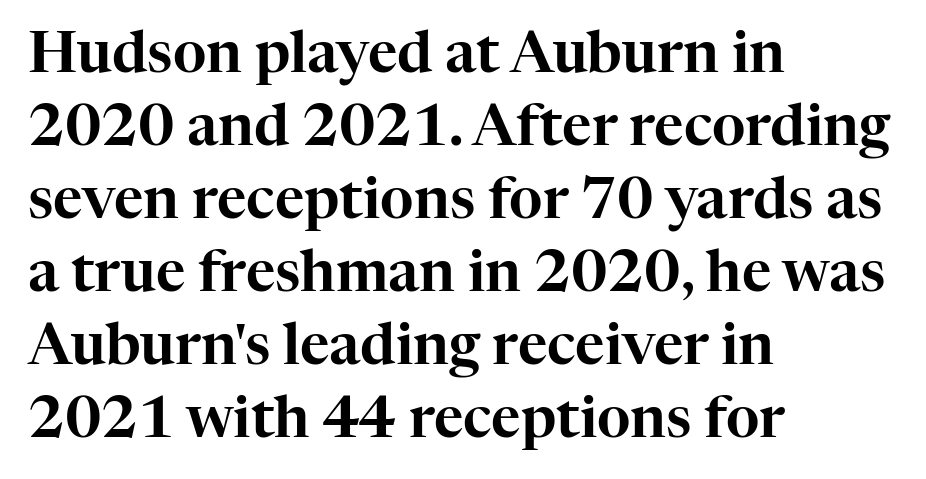
Q: Is the text italic (slanted)? A: No, it is upright.
Q: Is the typeface a serif or a sans-serif typeface? A: Serif.
Q: Is the text underlined? A: No.
Q: How is the paragraph aligned? A: Left-aligned.
Q: Is the spacing between letters normal or unusually wide? A: Normal.
Q: Is the spacing between lines tight, normal or loose? A: Normal.
Q: Width (condensed, normal, or wide)? A: Normal.
Q: Stroke contrast? A: High.
Q: x-height? A: Medium.
Q: Monospaced? A: No.
